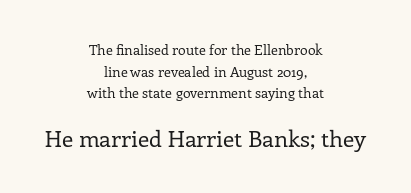
Q: Is the text bold? A: No.
Q: Is the text italic (slanted)? A: No, it is upright.
Q: Is the text underlined? A: No.
Q: How is the paragraph aligned? A: Centered.
Q: Is the spacing between letters normal or unusually wide? A: Normal.
Q: Is the spacing between lines tight, normal or loose? A: Normal.
Q: Which block of text is set in a larger size, the first (top) or the second (bottom)? A: The second (bottom) one.
